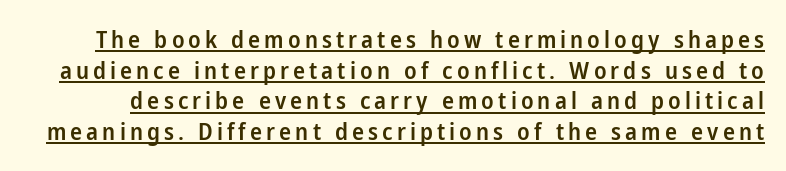
Q: Is the text bold? A: Semi-bold.
Q: Is the text italic (slanted)? A: No, it is upright.
Q: Is the text underlined? A: Yes.
Q: Is the spacing between lines tight, normal or loose? A: Normal.
